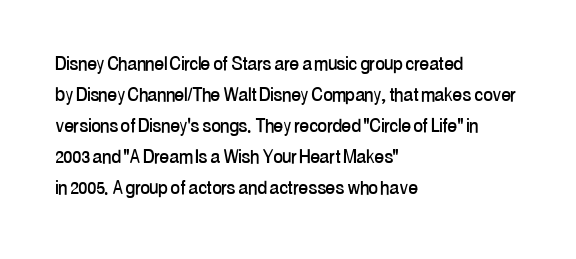
{"italic": "no", "underline": "no", "align": "left", "line_spacing": "normal", "line_spacing_ratio": 1.35, "letter_spacing": "normal", "letter_spacing_em": 0.0, "glyph_px": 23}
